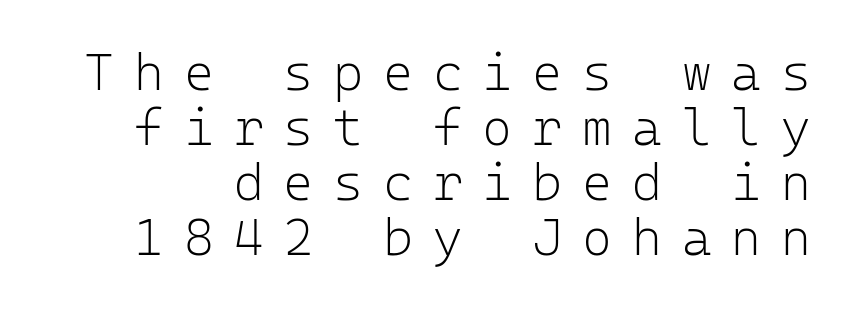
{"serif": "no", "italic": "no", "bold": "no", "weight": "light", "width": "normal", "stroke_contrast": "low", "x_height": "medium", "monospaced": "yes", "underline": "no", "line_spacing": "tight", "line_spacing_ratio": 1.08, "letter_spacing": "wide", "letter_spacing_em": 0.39, "glyph_px": 51}
